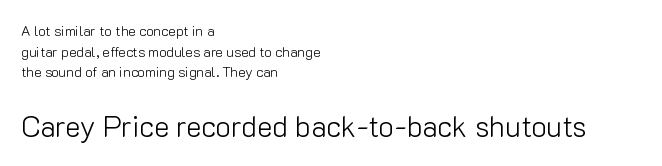
The image shows 29 px light sans-serif type, upright; set left-aligned, normal line spacing (1.47x), normal letter spacing, not underlined; the second (bottom) block is 2.07x larger; low stroke contrast and a medium x-height.
